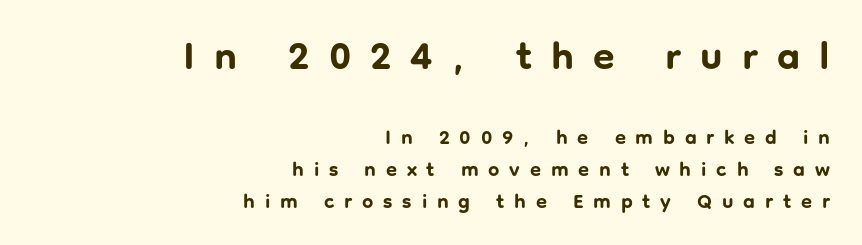
{"serif": "no", "italic": "no", "bold": "yes", "weight": "bold", "width": "normal", "stroke_contrast": "low", "x_height": "medium", "monospaced": "no", "underline": "no", "align": "right", "line_spacing": "normal", "line_spacing_ratio": 1.59, "letter_spacing": "wide", "letter_spacing_em": 0.49, "larger_block": "first", "size_ratio": 1.95, "glyph_px": 39}
